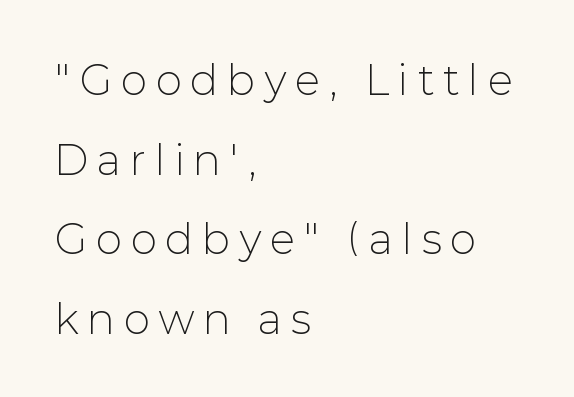
The image shows 40 px light sans-serif type, upright; set left-aligned, loose line spacing (1.99x), unusually wide letter spacing (+0.24 em), not underlined; low stroke contrast and a medium x-height.
